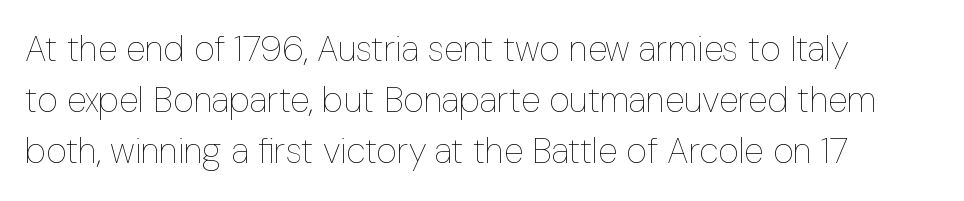
{"italic": "no", "bold": "no", "weight": "thin", "width": "condensed", "stroke_contrast": "low", "x_height": "medium", "monospaced": "no", "underline": "no", "line_spacing": "normal", "line_spacing_ratio": 1.42, "letter_spacing": "normal", "letter_spacing_em": 0.0, "glyph_px": 36}
